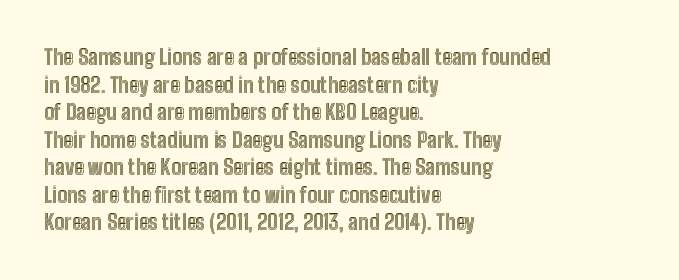
Q: Is the text italic (slanted)? A: No, it is upright.
Q: Is the text underlined? A: No.
Q: How is the paragraph aligned? A: Left-aligned.
Q: Is the spacing between letters normal or unusually wide? A: Normal.
Q: Is the spacing between lines tight, normal or loose? A: Normal.
